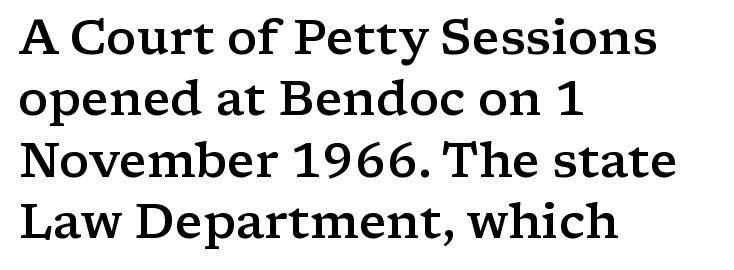
The image shows 48 px semibold, wide serif type, upright; set left-aligned, normal line spacing (1.28x), normal letter spacing, not underlined; low stroke contrast and a medium x-height.
